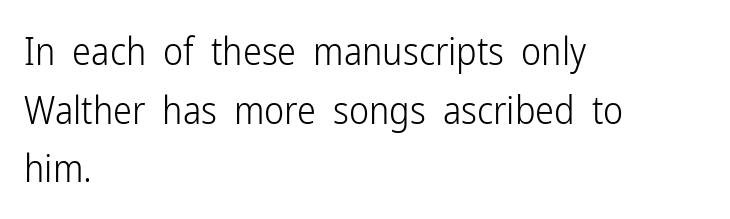
The image shows 38 px light, condensed sans-serif type, upright; set left-aligned, normal line spacing (1.54x), normal letter spacing, not underlined; low stroke contrast and a medium x-height.
